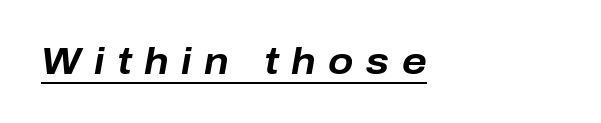
{"italic": "yes", "lean": "right", "slant_degrees": 10, "bold": "yes", "weight": "bold", "width": "normal", "stroke_contrast": "low", "x_height": "medium", "monospaced": "no", "underline": "yes", "align": "left", "letter_spacing": "wide", "letter_spacing_em": 0.34, "glyph_px": 37}
